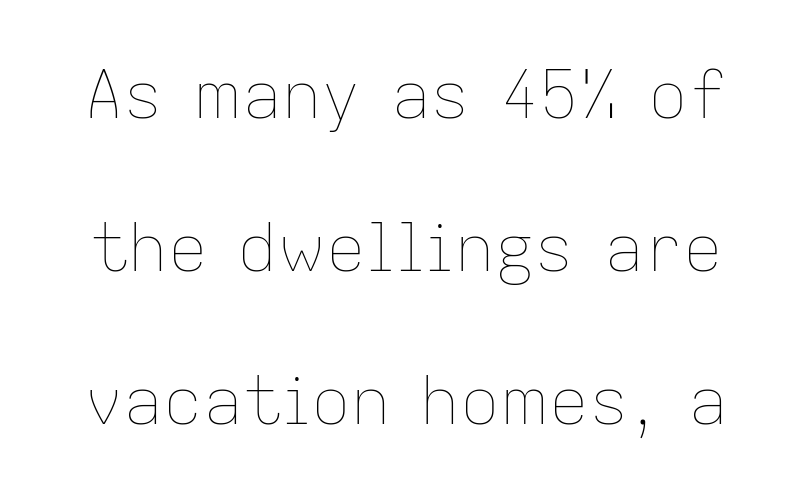
{"italic": "no", "bold": "no", "weight": "thin", "width": "normal", "stroke_contrast": "low", "x_height": "medium", "monospaced": "no", "underline": "no", "line_spacing": "loose", "line_spacing_ratio": 2.32, "letter_spacing": "normal", "letter_spacing_em": 0.0, "glyph_px": 66}
